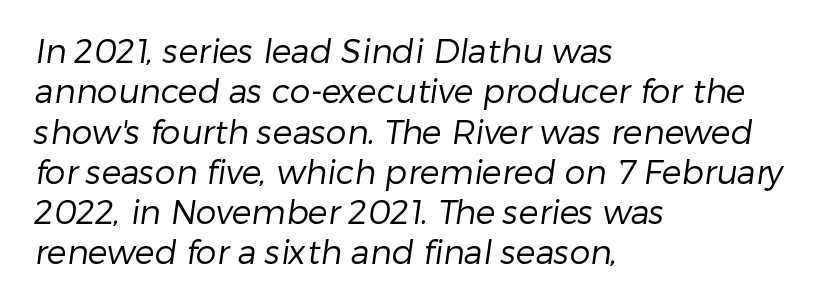
The image shows 33 px regular-weight sans-serif type; set left-aligned, line spacing 1.22x, normal letter spacing, not underlined; low stroke contrast and a medium x-height.
